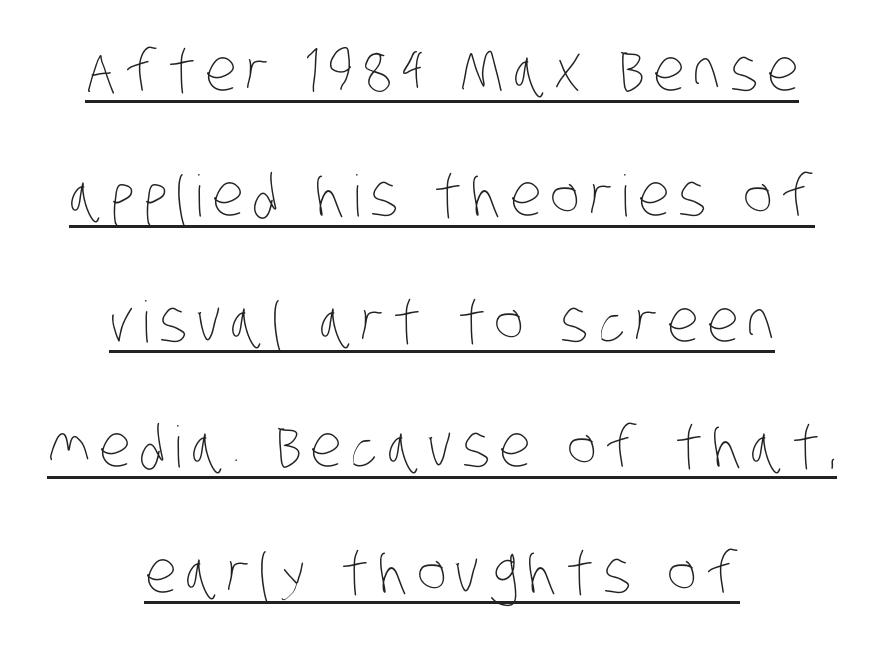
{"bold": "no", "weight": "thin", "width": "condensed", "stroke_contrast": "low", "x_height": "large", "monospaced": "no", "underline": "yes", "align": "center", "line_spacing": "loose", "line_spacing_ratio": 2.2, "glyph_px": 57}
